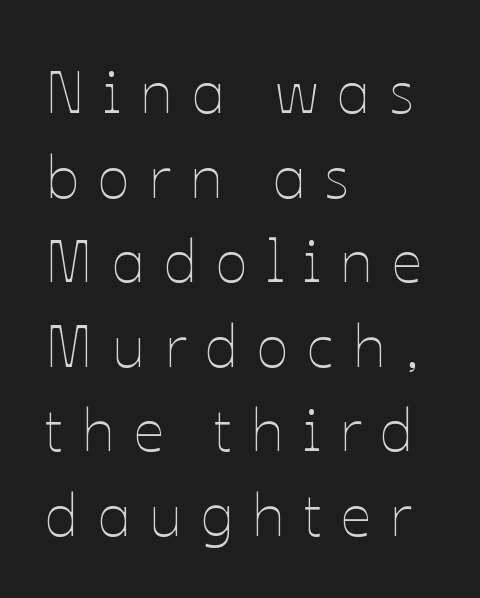
{"italic": "no", "bold": "no", "weight": "thin", "width": "normal", "stroke_contrast": "low", "x_height": "medium", "monospaced": "no", "underline": "no", "align": "left", "line_spacing": "normal", "line_spacing_ratio": 1.41, "letter_spacing": "wide", "letter_spacing_em": 0.31, "glyph_px": 60}
